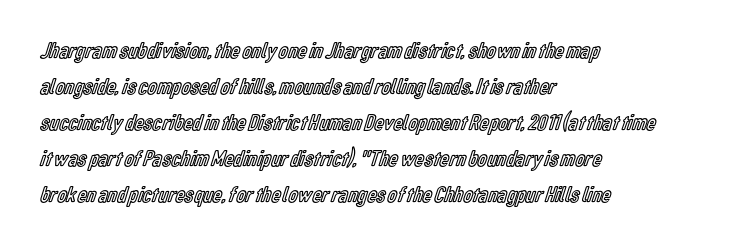
{"underline": "no", "align": "left", "line_spacing": "normal", "line_spacing_ratio": 1.57, "letter_spacing": "normal", "letter_spacing_em": 0.0, "glyph_px": 23}
